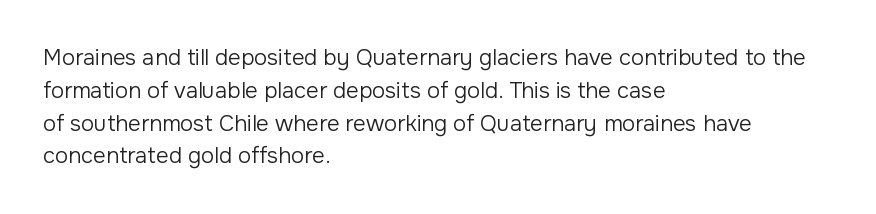
Descender tails drop into unmarked territory. Vertically, the passage feels balanced, rows spaced as you'd expect. The typesetter chose a ragged-right arrangement here. The typography opts for an upright posture over an oblique one. The rendering keeps characters at their native spacing. Stroke mass is kept to a normal reading level or below.
